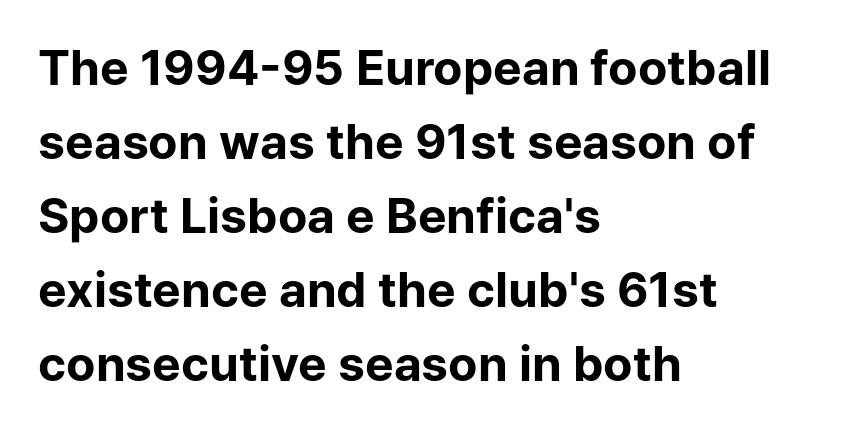
The image shows 48 px bold sans-serif type, upright; set left-aligned, normal line spacing (1.54x), normal letter spacing, not underlined; low stroke contrast and a medium x-height.
